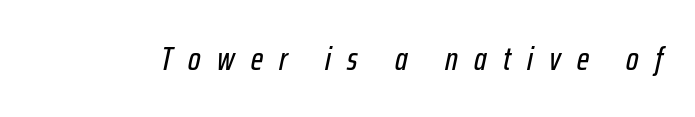
This rendering widens character spacing well past its baseline value. A typesetter would mark this as italic. Here the designer chose a conventional face with non-uniform glyph widths. Only glyphs here, with clear space below each row.
